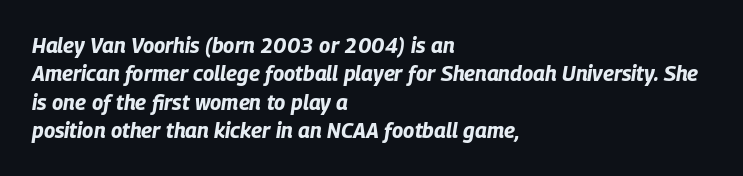
Q: Is the text bold? A: Yes.
Q: Is the text italic (slanted)? A: Yes, it leans right by about 9 degrees.
Q: Is the text underlined? A: No.
Q: How is the paragraph aligned? A: Left-aligned.
Q: Is the spacing between letters normal or unusually wide? A: Normal.
Q: Is the spacing between lines tight, normal or loose? A: Normal.
